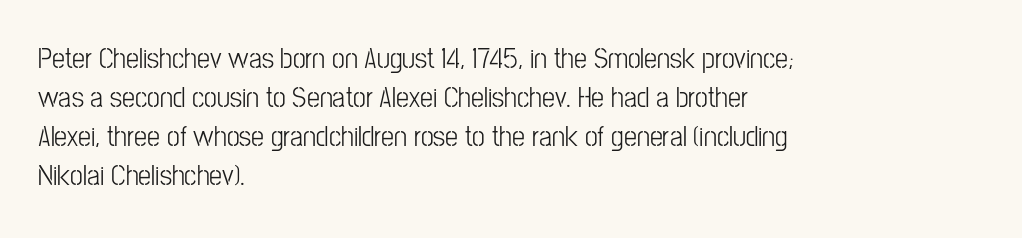
{"serif": "no", "italic": "no", "bold": "no", "weight": "light", "width": "condensed", "stroke_contrast": "low", "x_height": "medium", "monospaced": "no", "underline": "no", "align": "left", "line_spacing": "normal", "line_spacing_ratio": 1.35, "letter_spacing": "normal", "letter_spacing_em": 0.0, "glyph_px": 29}
